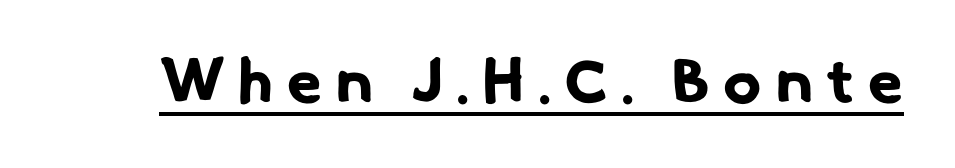
Q: Is the text bold? A: Yes.
Q: Is the typeface a serif or a sans-serif typeface? A: Sans-serif.
Q: Is the text underlined? A: Yes.
Q: Is the spacing between letters normal or unusually wide? A: Unusually wide.
Q: Width (condensed, normal, or wide)? A: Normal.
Q: Stroke contrast? A: Low.
Q: x-height? A: Small.
Q: Monospaced? A: No.
